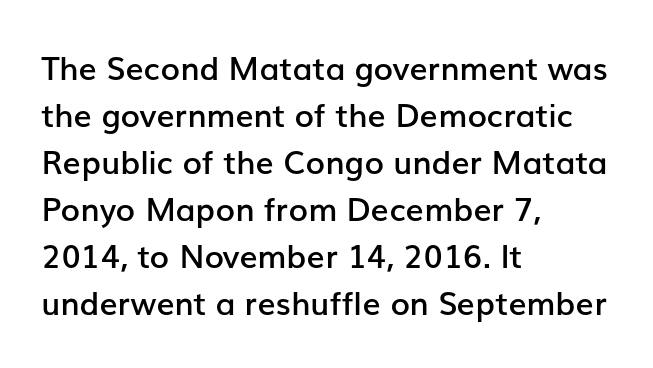
The image shows 32 px semibold sans-serif type, upright; set left-aligned, normal line spacing (1.47x), normal letter spacing, not underlined; low stroke contrast and a medium x-height.
